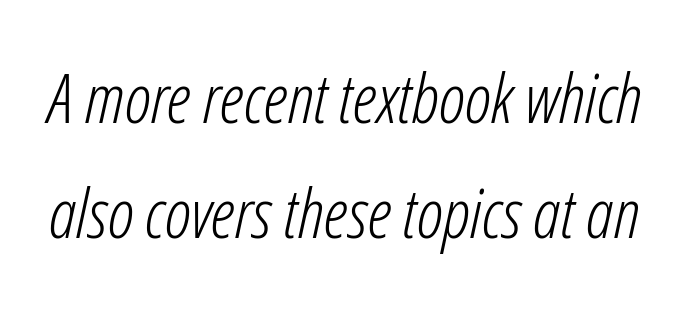
These lines were composed using italics. These lines are rendered in a variable-pitch font. Glyph-to-glyph distance matches everyday printed text. These glyphs show unthickened strokes, regular width or finer. The zone under the glyphs is completely vacant. The space between consecutive lines is moderate.
